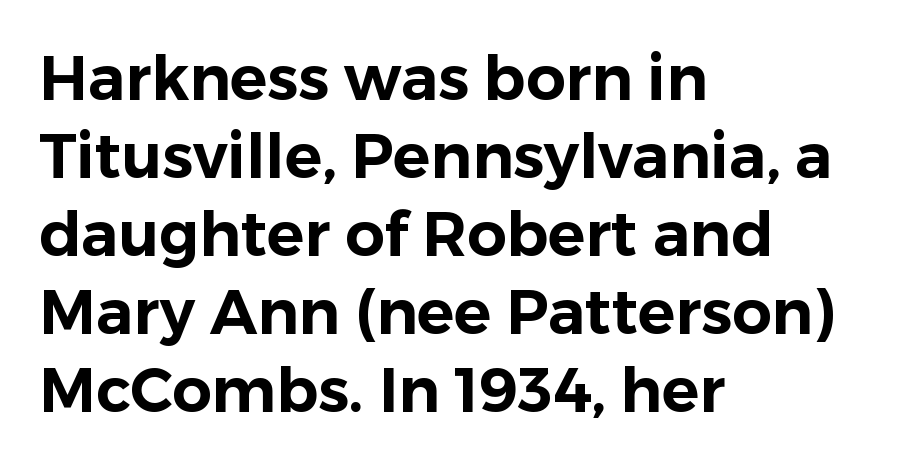
Q: Is the text italic (slanted)? A: No, it is upright.
Q: Is the typeface a serif or a sans-serif typeface? A: Sans-serif.
Q: Is the text underlined? A: No.
Q: How is the paragraph aligned? A: Left-aligned.
Q: Is the spacing between letters normal or unusually wide? A: Normal.
Q: Is the spacing between lines tight, normal or loose? A: Normal.
Q: Width (condensed, normal, or wide)? A: Normal.
Q: Stroke contrast? A: Low.
Q: x-height? A: Medium.
Q: Monospaced? A: No.
